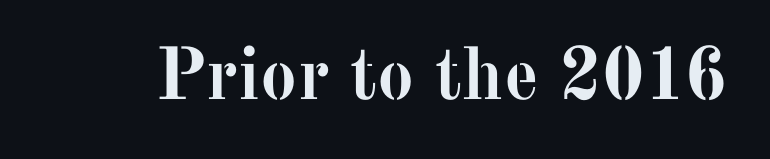
Tall strokes in this sample are plumb rather than angled. Serifs: yes, visible at the terminals of the letterforms. Does extra space separate the letters? No, they use regular spacing. Typesetter's note: full bold, strokes at maximum text heaviness.
